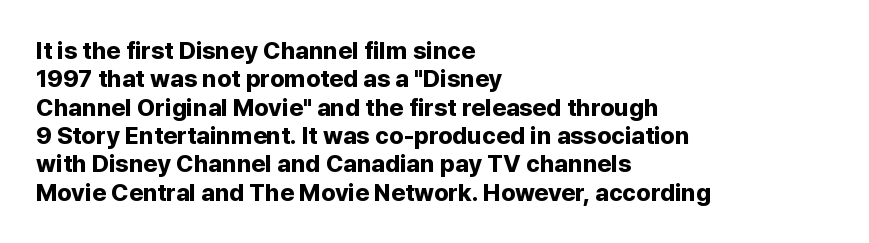
The image shows 24 px bold type, upright; set left-aligned, line spacing 1.18x, normal letter spacing, not underlined.
